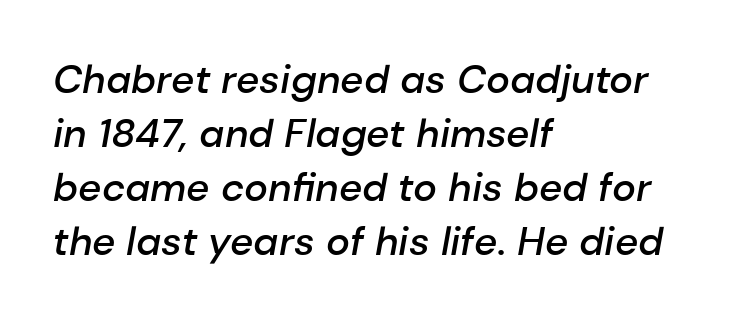
Q: Is the text bold? A: Semi-bold.
Q: Is the text italic (slanted)? A: Yes, it leans right by about 10 degrees.
Q: Is the text underlined? A: No.
Q: How is the paragraph aligned? A: Left-aligned.
Q: Is the spacing between letters normal or unusually wide? A: Normal.
Q: Is the spacing between lines tight, normal or loose? A: Normal.
Q: Width (condensed, normal, or wide)? A: Normal.
Q: Stroke contrast? A: Low.
Q: x-height? A: Medium.
Q: Monospaced? A: No.
